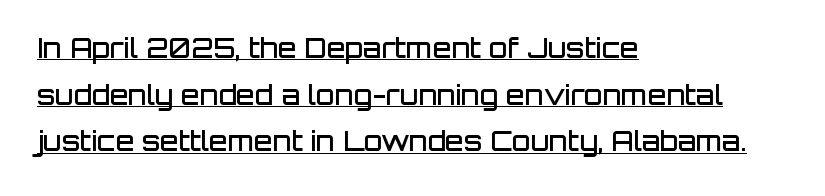
{"italic": "no", "bold": "semi", "underline": "yes", "align": "left", "line_spacing_ratio": 1.73, "letter_spacing": "normal", "letter_spacing_em": 0.0, "glyph_px": 27}
